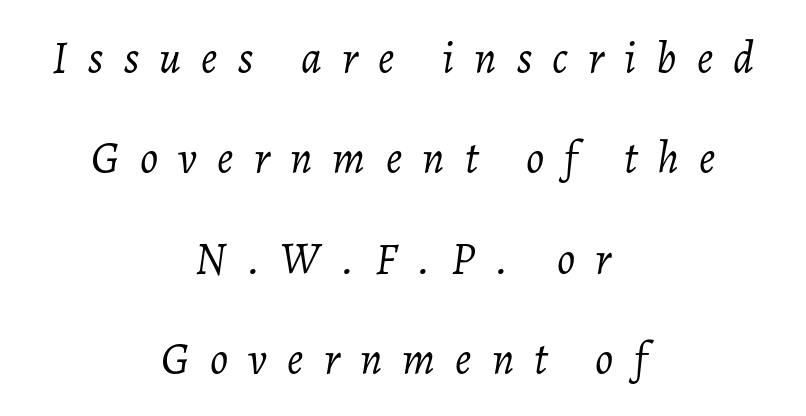
{"italic": "yes", "lean": "right", "slant_degrees": 7, "bold": "no", "weight": "light", "width": "normal", "stroke_contrast": "low", "x_height": "medium", "monospaced": "no", "underline": "no", "align": "center", "line_spacing": "loose", "line_spacing_ratio": 2.23, "letter_spacing": "wide", "letter_spacing_em": 0.45, "glyph_px": 45}
